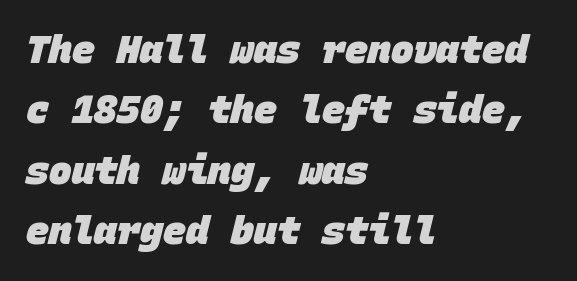
The image shows 38 px heavy sans-serif type, monospaced; set left-aligned, normal line spacing (1.59x), normal letter spacing, not underlined; low stroke contrast and a large x-height.
